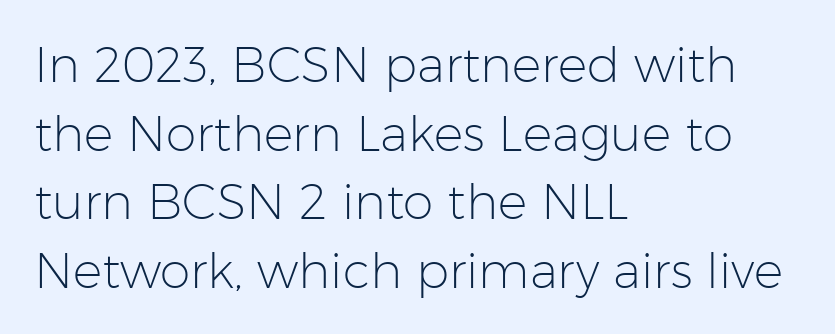
The face used here is proportionally spaced, like ordinary book or web type. Interline gaps are of average width in this sample. Nope, not italic — everything's standing straight. Short note: letters normally spaced. Words float on clear page, feet unadorned.
